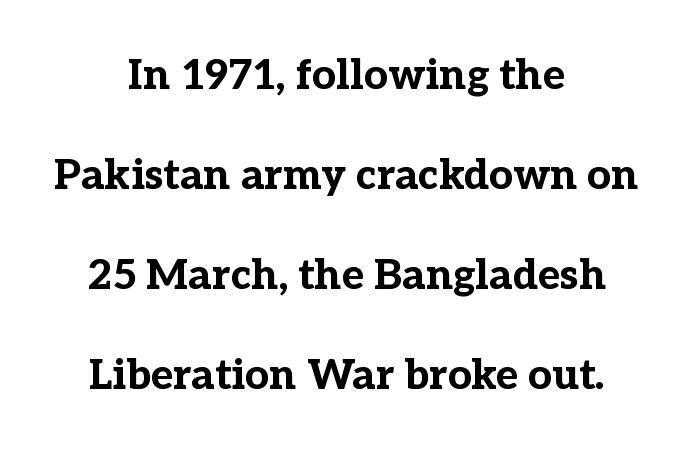
The image shows 42 px bold serif type, upright; set centered, loose line spacing (2.38x), normal letter spacing, not underlined; low stroke contrast and a medium x-height.
